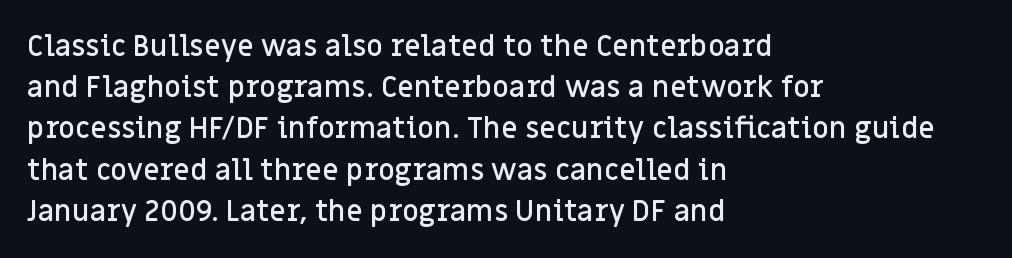
Q: Is the text bold? A: Semi-bold.
Q: Is the text italic (slanted)? A: No, it is upright.
Q: Is the typeface a serif or a sans-serif typeface? A: Sans-serif.
Q: Is the text underlined? A: No.
Q: How is the paragraph aligned? A: Left-aligned.
Q: Is the spacing between letters normal or unusually wide? A: Normal.
Q: Is the spacing between lines tight, normal or loose? A: Normal.
Q: Width (condensed, normal, or wide)? A: Normal.
Q: Stroke contrast? A: Low.
Q: x-height? A: Large.
Q: Monospaced? A: No.
